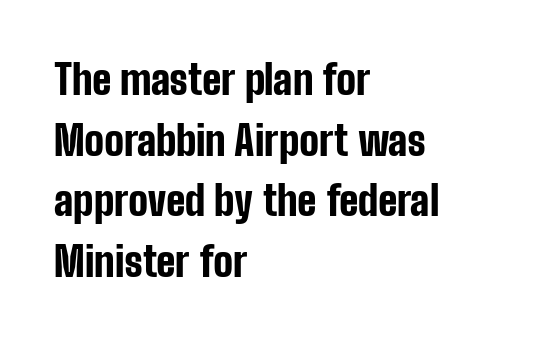
Q: Is the text bold? A: Yes.
Q: Is the text italic (slanted)? A: No, it is upright.
Q: Is the typeface a serif or a sans-serif typeface? A: Sans-serif.
Q: Is the text underlined? A: No.
Q: How is the paragraph aligned? A: Left-aligned.
Q: Is the spacing between letters normal or unusually wide? A: Normal.
Q: Is the spacing between lines tight, normal or loose? A: Normal.
Q: Width (condensed, normal, or wide)? A: Condensed.
Q: Stroke contrast? A: Low.
Q: x-height? A: Medium.
Q: Monospaced? A: No.
